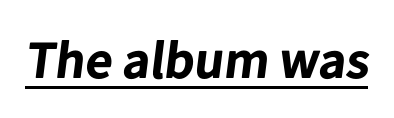
Q: Is the text bold? A: Yes.
Q: Is the typeface a serif or a sans-serif typeface? A: Sans-serif.
Q: Is the text underlined? A: Yes.
Q: Is the spacing between letters normal or unusually wide? A: Normal.
Q: Width (condensed, normal, or wide)? A: Normal.
Q: Stroke contrast? A: Low.
Q: x-height? A: Medium.
Q: Monospaced? A: No.
